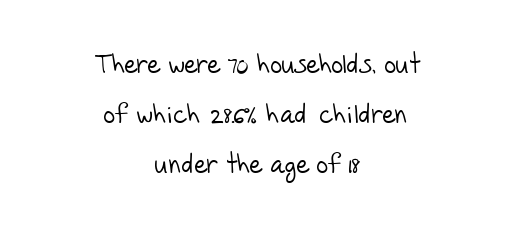
Compared with a flush-left layout, this one balances lines on the center instead. The weight would be labelled regular, book, light, or lighter still. How are the letters spaced? Ordinarily, with no added tracking. Leading: increased. Descender tails drop into unmarked territory.
